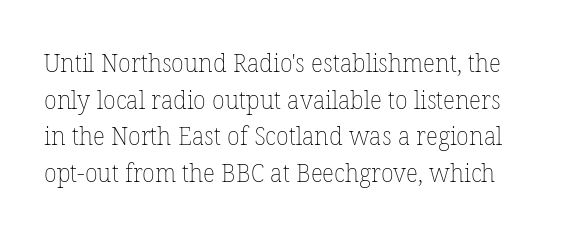
The image shows 26 px text type, upright; set normal line spacing (1.41x), normal letter spacing, not underlined.
